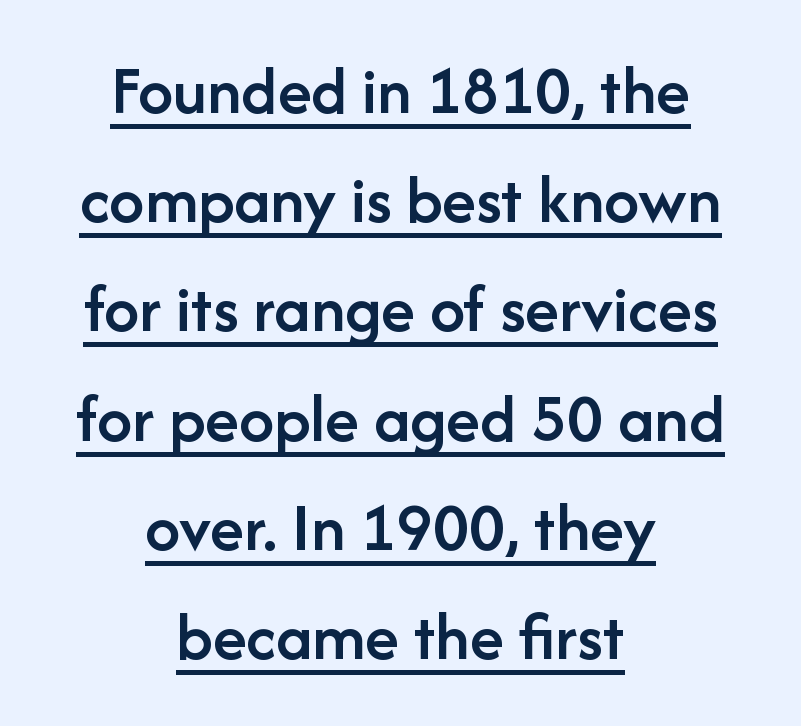
{"serif": "no", "italic": "no", "bold": "semi", "weight": "semibold", "width": "normal", "stroke_contrast": "low", "x_height": "medium", "monospaced": "no", "underline": "yes", "align": "center", "line_spacing": "normal", "line_spacing_ratio": 1.56, "letter_spacing": "normal", "letter_spacing_em": 0.0, "glyph_px": 70}
